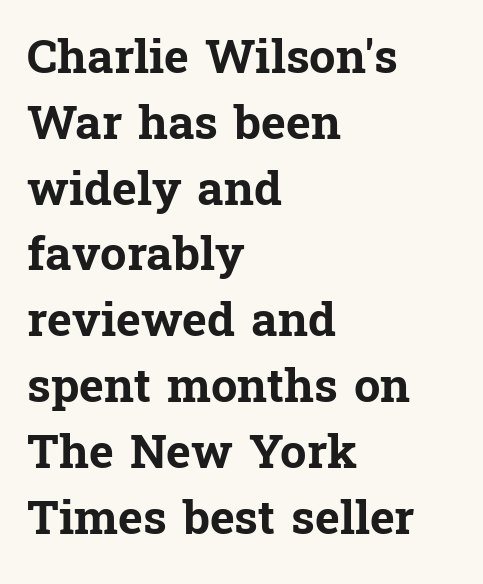
The image shows 47 px bold serif type, upright; set left-aligned, normal line spacing (1.4x), normal letter spacing, not underlined; low stroke contrast and a medium x-height.
